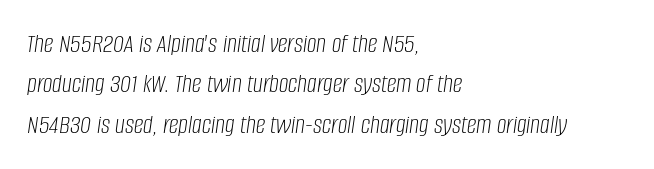
The image shows 27 px text type, italic (leaning right); set left-aligned, normal line spacing (1.5x), normal letter spacing, not underlined.
